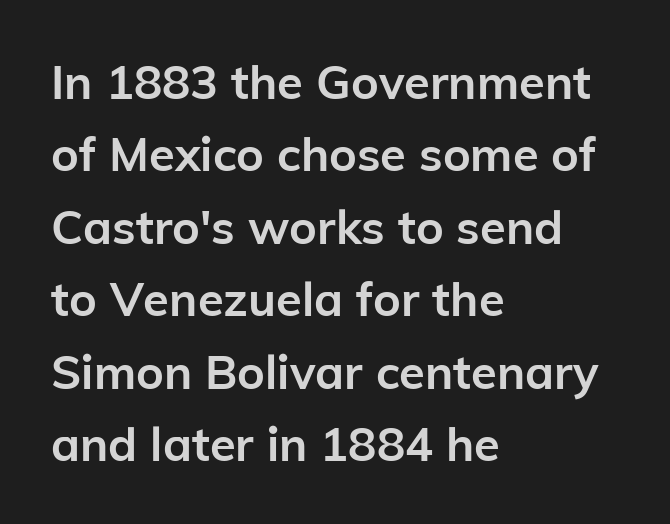
Q: Is the text bold? A: Yes.
Q: Is the text italic (slanted)? A: No, it is upright.
Q: Is the typeface a serif or a sans-serif typeface? A: Sans-serif.
Q: Is the text underlined? A: No.
Q: How is the paragraph aligned? A: Left-aligned.
Q: Is the spacing between letters normal or unusually wide? A: Normal.
Q: Is the spacing between lines tight, normal or loose? A: Normal.
Q: Width (condensed, normal, or wide)? A: Normal.
Q: Stroke contrast? A: Low.
Q: x-height? A: Medium.
Q: Monospaced? A: No.
